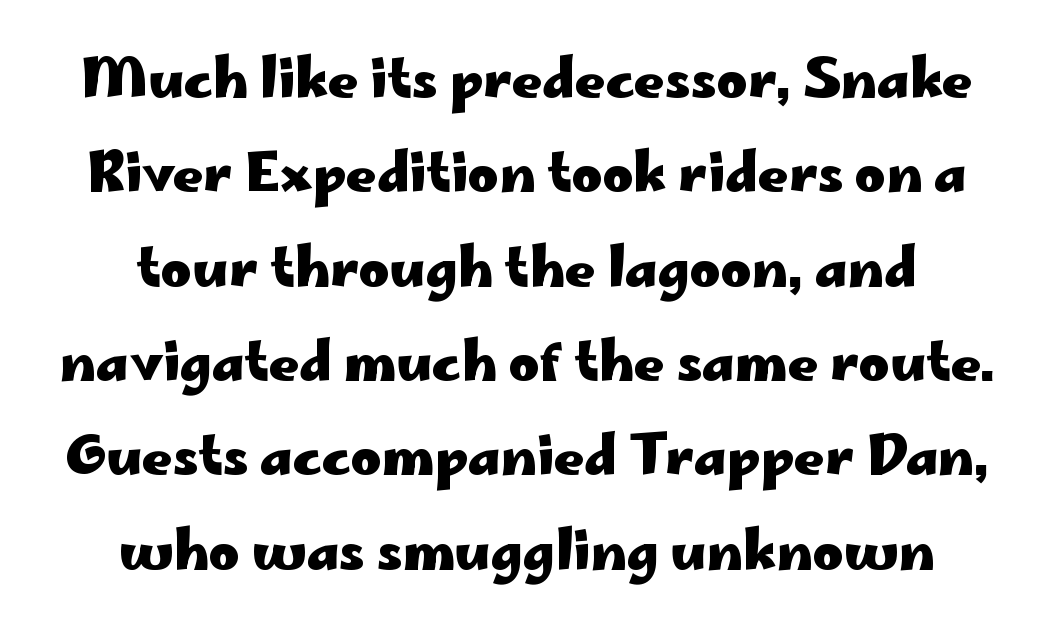
Quick note: not italic, upright. Here the glyphs are tracked normally, forming tight word shapes. The rendering uses natural spacing where letterforms have individual widths. This rendering employs a face without finishing strokes, i.e., a sans-serif. Nobody drew a line under any word here.
